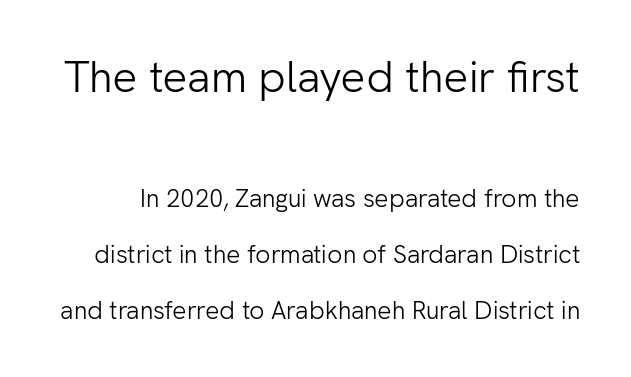
Q: Is the text bold? A: No.
Q: Is the text italic (slanted)? A: No, it is upright.
Q: Is the typeface a serif or a sans-serif typeface? A: Sans-serif.
Q: Is the text underlined? A: No.
Q: Is the spacing between letters normal or unusually wide? A: Normal.
Q: Is the spacing between lines tight, normal or loose? A: Loose.
Q: Which block of text is set in a larger size, the first (top) or the second (bottom)? A: The first (top) one.
Q: Width (condensed, normal, or wide)? A: Normal.
Q: Stroke contrast? A: Low.
Q: x-height? A: Medium.
Q: Monospaced? A: No.
